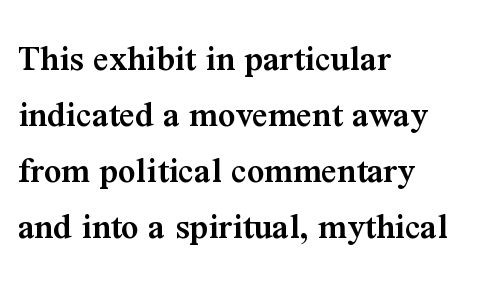
{"serif": "yes", "italic": "no", "bold": "semi", "weight": "semibold", "width": "normal", "stroke_contrast": "medium", "x_height": "medium", "monospaced": "no", "underline": "no", "align": "left", "line_spacing": "normal", "line_spacing_ratio": 1.47, "letter_spacing": "normal", "letter_spacing_em": 0.0, "glyph_px": 38}
